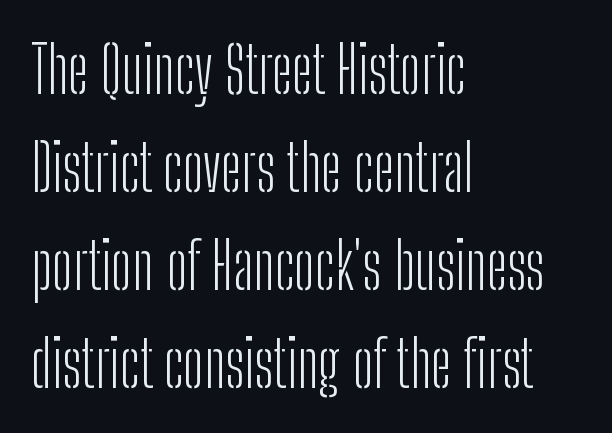
The image shows 64 px light, condensed sans-serif type, upright; set left-aligned, normal line spacing (1.53x), normal letter spacing, not underlined; low stroke contrast and a medium x-height.
